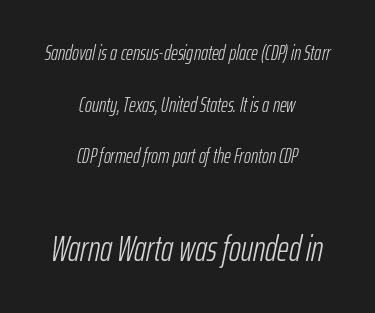
The image shows 36 px light, condensed type, italic (leaning right); set centered, loose line spacing (2.46x), normal letter spacing, not underlined; the second (bottom) block is 1.71x larger; low stroke contrast and a medium x-height.
